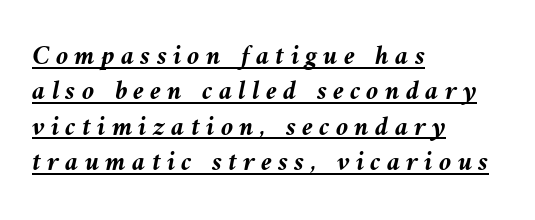
Glyph-to-glyph distance is far greater than everyday printed text. Looks like regular typesetting: each glyph gets only the width it needs. Strokes here are thick enough to call this a true bold. Vertically, the passage feels balanced, rows spaced as you'd expect.
